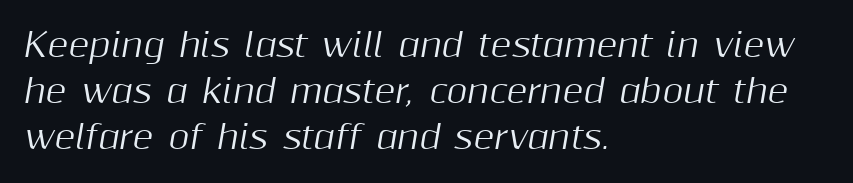
The image shows 32 px text type, italic (leaning right); set left-aligned, normal line spacing (1.43x), normal letter spacing, not underlined; medium stroke contrast and a medium x-height.
